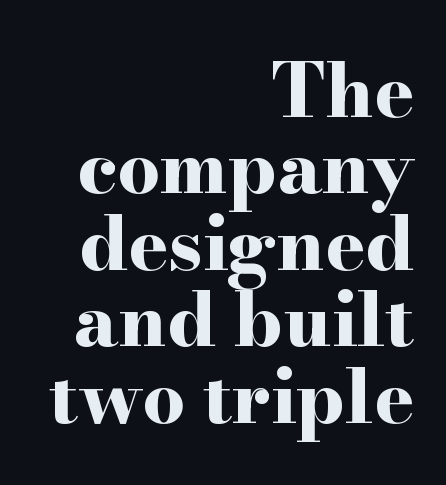
I'd describe the lettering as bold — thick and assertive. Look at the bottom of the vertical strokes: they flare into serifs here. Italic: no, the glyphs are upright roman. Unmarked baselines from the first word to the last. The lines are packed closely together with very little leading.
